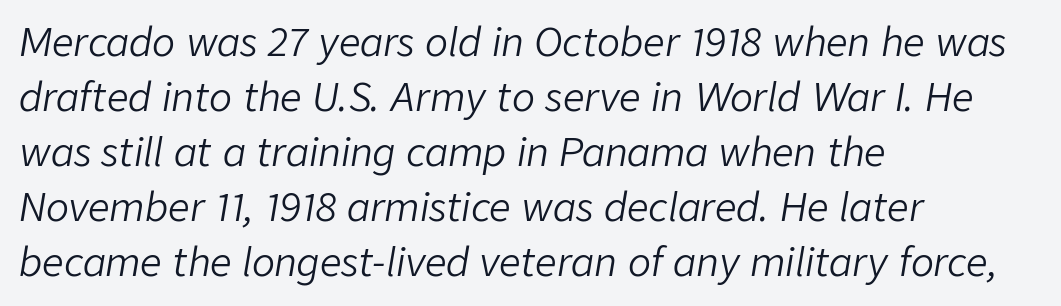
The image shows 38 px light type, italic (leaning right); set left-aligned, normal line spacing (1.45x), normal letter spacing, not underlined; low stroke contrast and a medium x-height.
